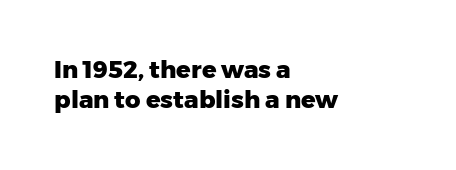
{"italic": "no", "bold": "yes", "underline": "no", "align": "left", "line_spacing": "normal", "line_spacing_ratio": 1.26, "letter_spacing": "normal", "letter_spacing_em": 0.0, "glyph_px": 24}
